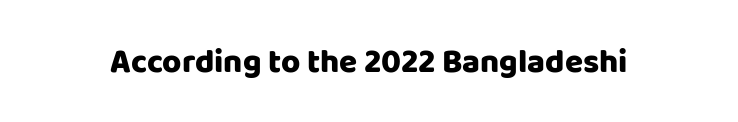
Examine the stroke ends and you'll find no serifs. Spacing verdict: proportional, widths tailored to each character. Do the letters lean? They stand straight. Nothing unusual about the tracking: characters are spaced as the font intends. Type without underlining.
